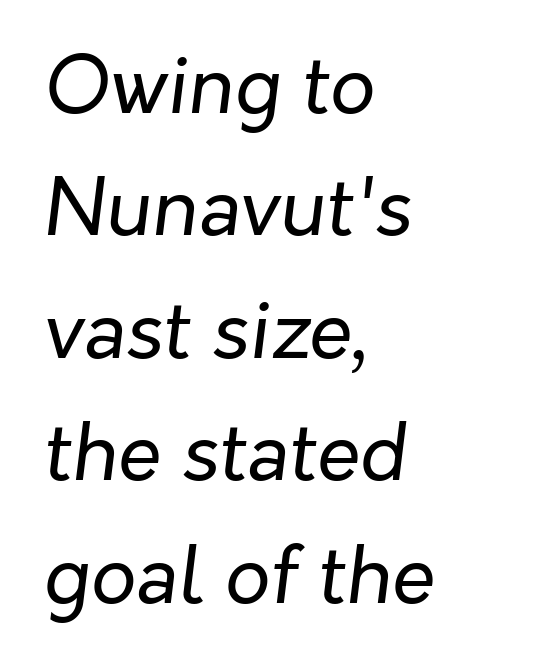
Is this a heavy cut? Hardly; it is regular or lighter. You can tell it's italic because the verticals aren't actually vertical. What stands out about the letter spacing? Nothing — it is the standard amount. The passage shown is typed in a proportional face where columns would drift.
